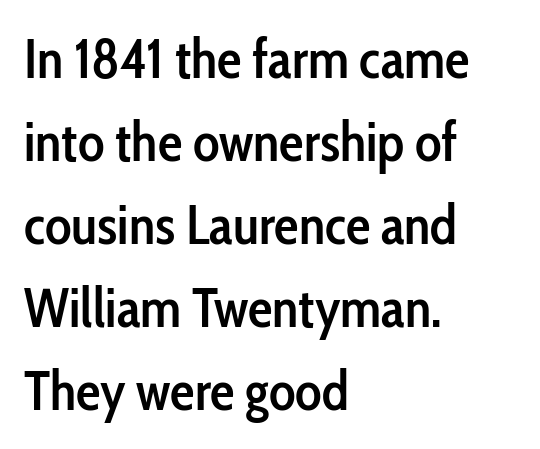
Q: Is the text bold? A: Semi-bold.
Q: Is the text italic (slanted)? A: No, it is upright.
Q: Is the typeface a serif or a sans-serif typeface? A: Sans-serif.
Q: Is the text underlined? A: No.
Q: How is the paragraph aligned? A: Left-aligned.
Q: Is the spacing between letters normal or unusually wide? A: Normal.
Q: Is the spacing between lines tight, normal or loose? A: Normal.
Q: Width (condensed, normal, or wide)? A: Condensed.
Q: Stroke contrast? A: Low.
Q: x-height? A: Medium.
Q: Monospaced? A: No.
